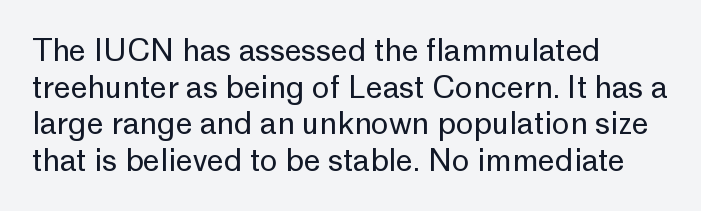
It's the straight-up-and-down kind of type. Heaviness? Minimal to ordinary, like unemphasized prose. Left-aligned paragraph, ragged on the right. How are the letters spaced? Ordinarily, with no added tracking. Character widths vary here, with narrow letters taking less room than wide ones. In terms of letterform style, serifs are entirely absent.
